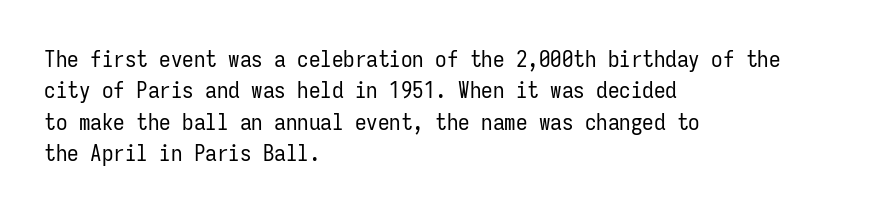
The image shows 23 px text type, upright; set left-aligned, normal line spacing (1.36x), normal letter spacing, not underlined.
